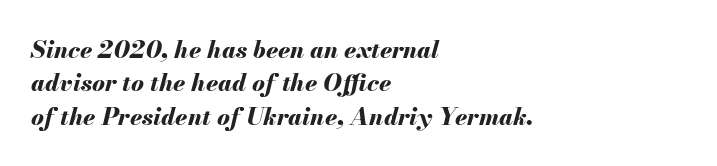
The image shows 24 px bold type, italic (leaning right); set left-aligned, normal line spacing (1.39x), normal letter spacing, not underlined.
